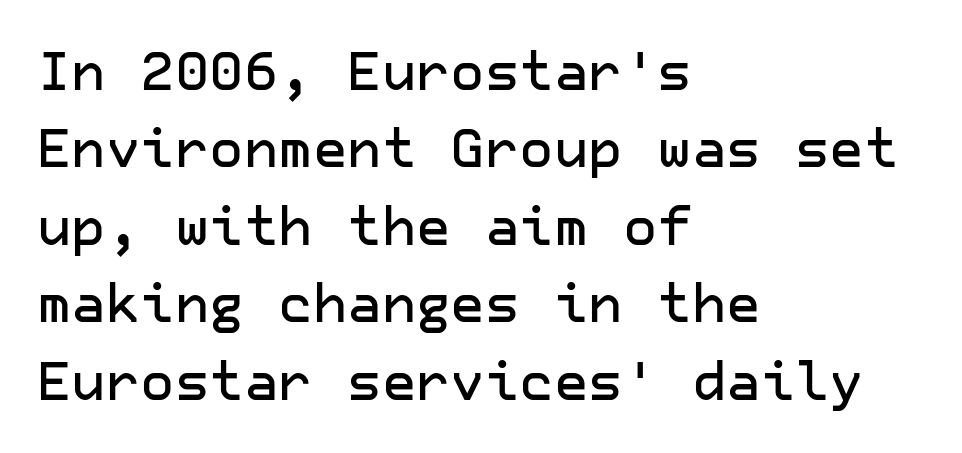
{"serif": "no", "italic": "no", "width": "normal", "stroke_contrast": "low", "x_height": "medium", "underline": "no", "align": "left", "line_spacing": "normal", "line_spacing_ratio": 1.46, "letter_spacing": "normal", "letter_spacing_em": 0.0, "glyph_px": 53}
